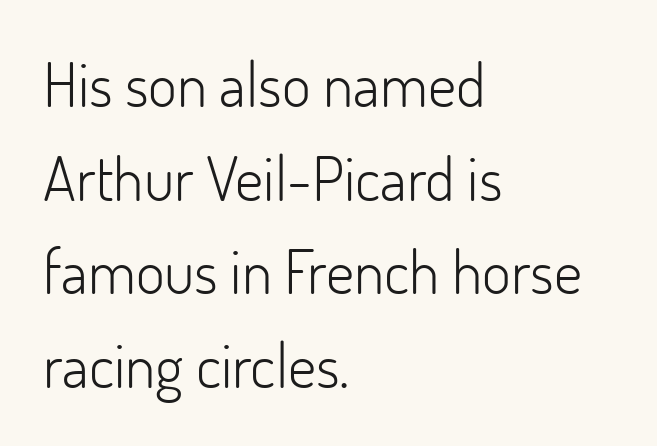
Q: Is the text bold? A: No.
Q: Is the text italic (slanted)? A: No, it is upright.
Q: Is the typeface a serif or a sans-serif typeface? A: Sans-serif.
Q: Is the text underlined? A: No.
Q: How is the paragraph aligned? A: Left-aligned.
Q: Is the spacing between letters normal or unusually wide? A: Normal.
Q: Is the spacing between lines tight, normal or loose? A: Normal.
Q: Width (condensed, normal, or wide)? A: Normal.
Q: Stroke contrast? A: Low.
Q: x-height? A: Small.
Q: Monospaced? A: No.
